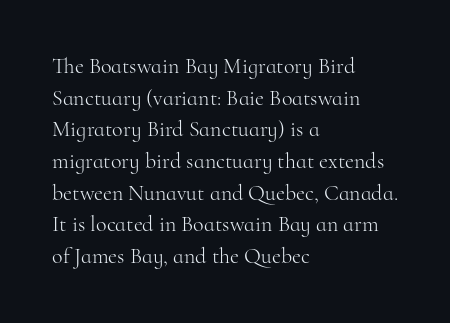
Q: Is the text bold? A: No.
Q: Is the text italic (slanted)? A: No, it is upright.
Q: Is the text underlined? A: No.
Q: How is the paragraph aligned? A: Left-aligned.
Q: Is the spacing between letters normal or unusually wide? A: Normal.
Q: Is the spacing between lines tight, normal or loose? A: Normal.
